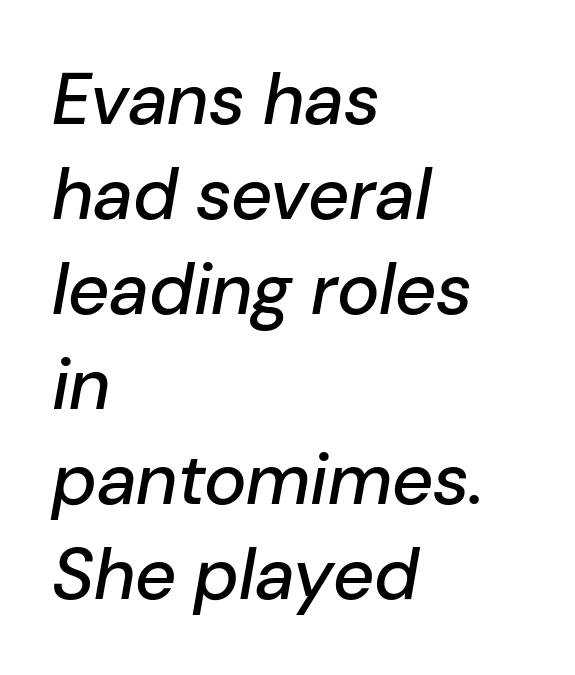
{"italic": "yes", "lean": "right", "slant_degrees": 10, "width": "normal", "stroke_contrast": "low", "x_height": "medium", "monospaced": "no", "underline": "no", "align": "left", "line_spacing": "normal", "line_spacing_ratio": 1.32, "letter_spacing": "normal", "letter_spacing_em": 0.0, "glyph_px": 72}
